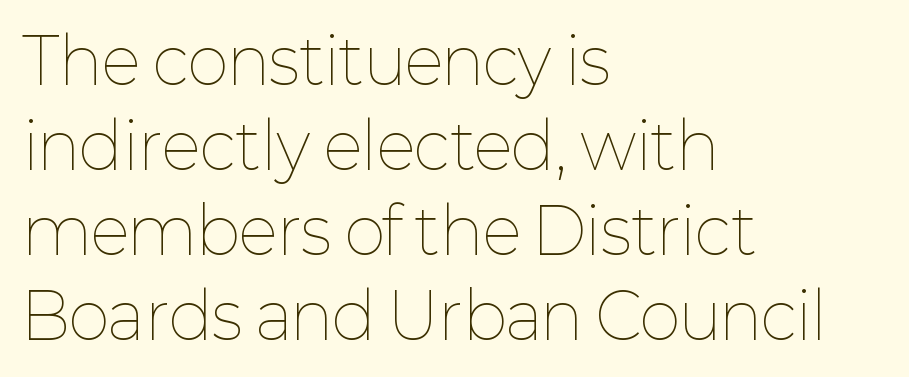
Just letters on the line, the space beneath them empty. Characters follow at the spacing the type designer built in. Successive baselines arrive at the customary interval. A typesetter would call this proportional, since set widths differ per character. Style check: upright.
